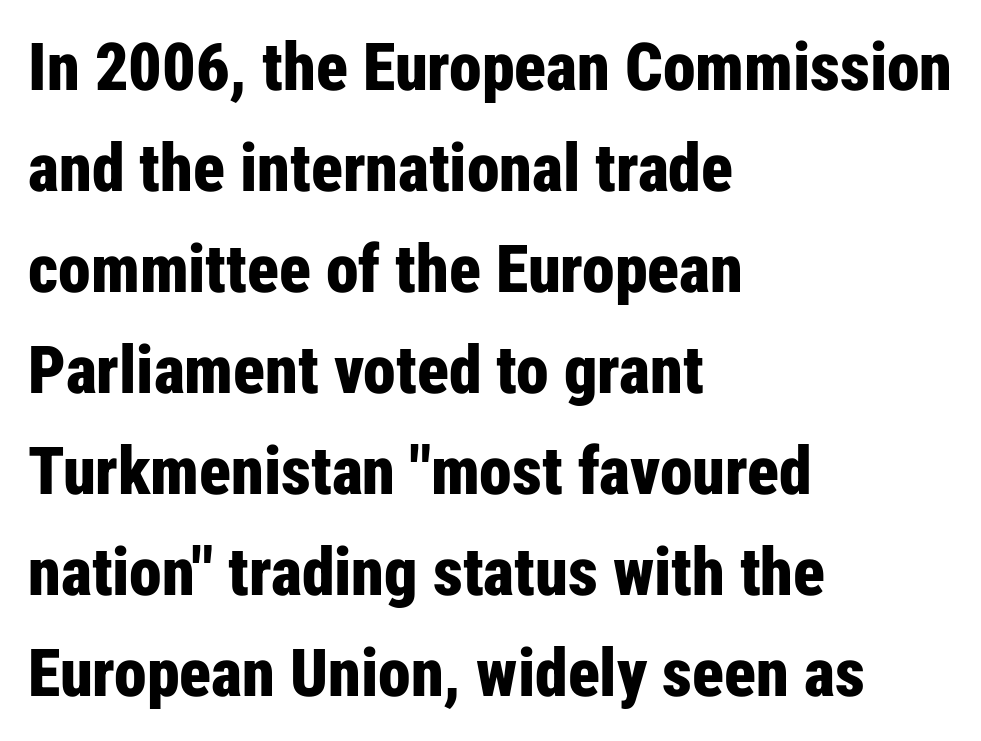
The image shows 66 px bold, condensed sans-serif type, upright; set left-aligned, normal line spacing (1.53x), normal letter spacing, not underlined; low stroke contrast and a medium x-height.
